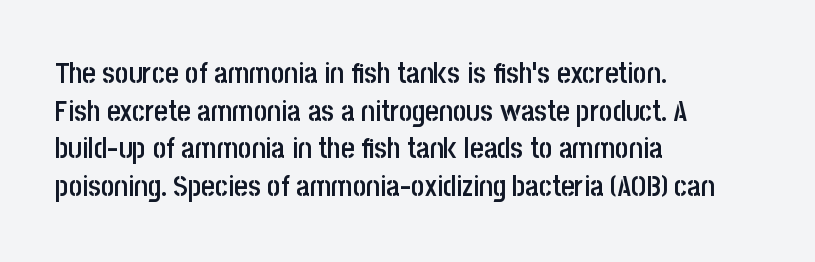
The image shows 29 px semibold, condensed sans-serif type, upright; set left-aligned, normal line spacing (1.3x), normal letter spacing, not underlined; low stroke contrast and a large x-height.
